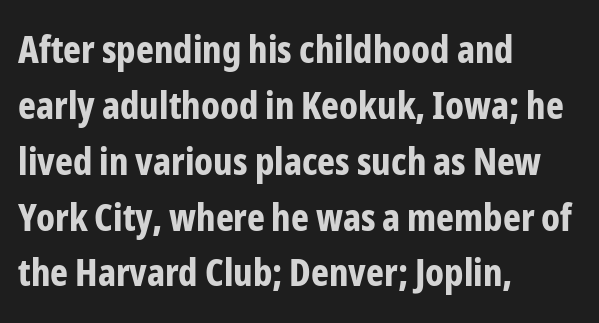
The image shows 38 px bold, condensed sans-serif type, upright; set left-aligned, normal line spacing (1.47x), normal letter spacing, not underlined; low stroke contrast and a medium x-height.
